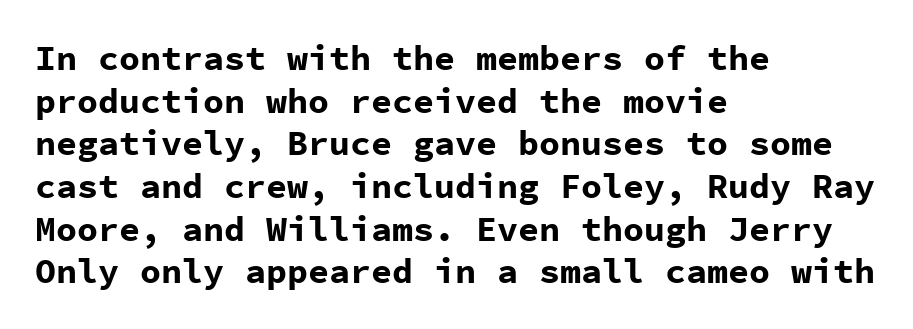
The baseline area is clear. Each letter, wide or thin by design, is forced into the same width here. One-word summary of the alignment: left. Each glyph is drawn with heavy, bold strokes.
